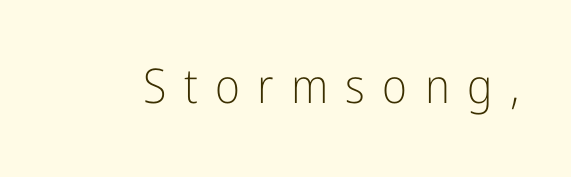
Counters stay open thanks to moderate or lighter strokes. Posture: upright roman. A typesetter would call this proportional, since set widths differ per character. The glyphs are unaccompanied by any horizontal stroke below them. Compared with typical body copy, the letter spacing here is much looser. Regarding serifs, this sample does without them.
